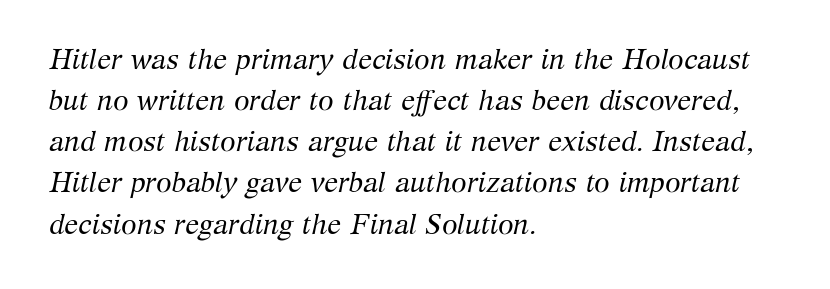
Q: Is the text bold? A: No.
Q: Is the text italic (slanted)? A: Yes, it leans right by about 12 degrees.
Q: Is the typeface a serif or a sans-serif typeface? A: Serif.
Q: Is the text underlined? A: No.
Q: How is the paragraph aligned? A: Left-aligned.
Q: Is the spacing between letters normal or unusually wide? A: Normal.
Q: Is the spacing between lines tight, normal or loose? A: Normal.
Q: Width (condensed, normal, or wide)? A: Normal.
Q: Stroke contrast? A: Medium.
Q: x-height? A: Medium.
Q: Monospaced? A: No.
